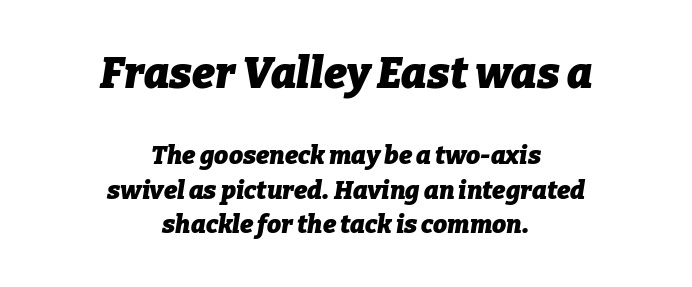
The image shows 43 px heavy type, italic (leaning right); set centered, normal line spacing (1.37x), normal letter spacing, not underlined; the first (top) block is 1.72x larger; low stroke contrast and a medium x-height.
